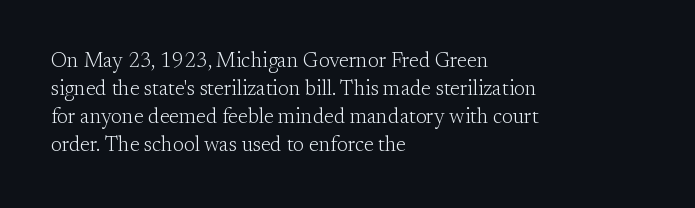
Q: Is the text bold? A: No.
Q: Is the text italic (slanted)? A: No, it is upright.
Q: Is the text underlined? A: No.
Q: How is the paragraph aligned? A: Left-aligned.
Q: Is the spacing between letters normal or unusually wide? A: Normal.
Q: Is the spacing between lines tight, normal or loose? A: Normal.
